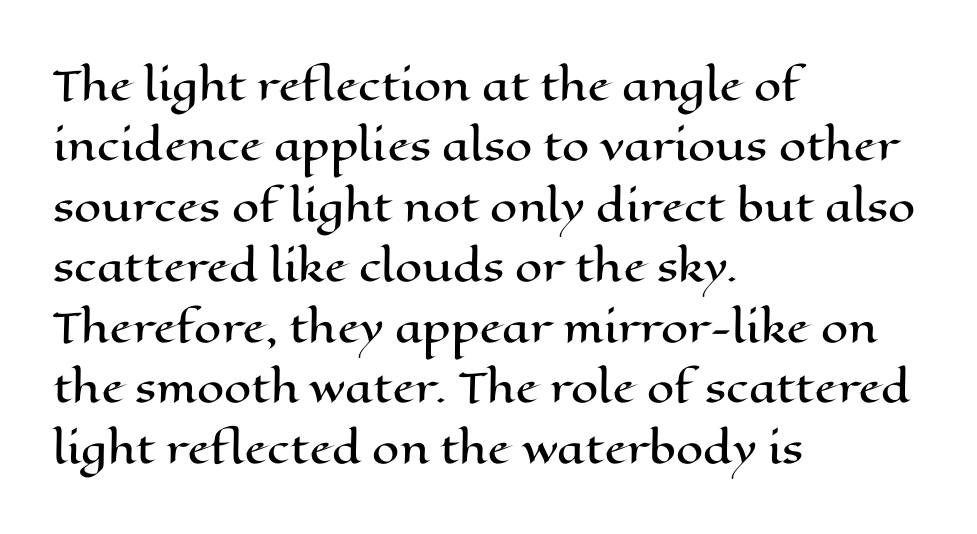
Q: Is the text italic (slanted)? A: No, it is upright.
Q: Is the text underlined? A: No.
Q: How is the paragraph aligned? A: Left-aligned.
Q: Is the spacing between letters normal or unusually wide? A: Normal.
Q: Is the spacing between lines tight, normal or loose? A: Normal.
Q: Width (condensed, normal, or wide)? A: Wide.
Q: Stroke contrast? A: High.
Q: x-height? A: Medium.
Q: Monospaced? A: No.
